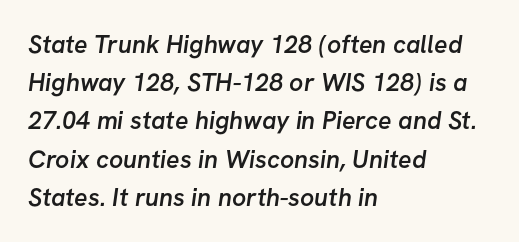
The typesetter chose a ragged-right arrangement here. Baseline-to-baseline distance is the conventional proportion of letter height. The horizontal fit of the characters is conventional and even. Honestly, there is no underline to notice here at all. Compared with an ordinary text face, these strokes are moderately heavier — a semibold.
